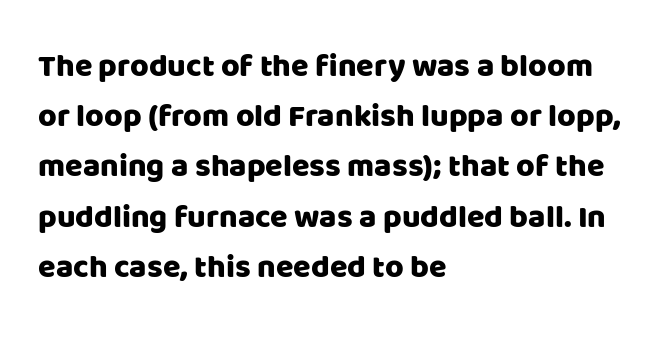
The line-height multiplier appears to be the usual default. If you drew a line through each stem, it would be perfectly vertical. Descender tails drop into unmarked territory. Serif or sans? Sans — the stroke terminals are bare.
